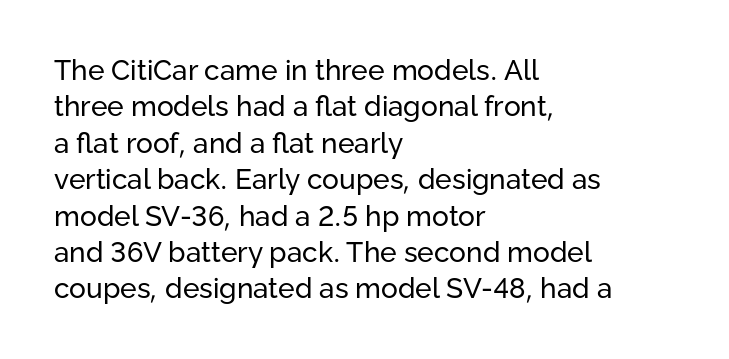
{"serif": "no", "italic": "no", "bold": "no", "weight": "regular", "width": "normal", "stroke_contrast": "low", "x_height": "medium", "monospaced": "no", "underline": "no", "align": "left", "line_spacing": "normal", "line_spacing_ratio": 1.3, "letter_spacing": "normal", "letter_spacing_em": 0.0, "glyph_px": 28}
